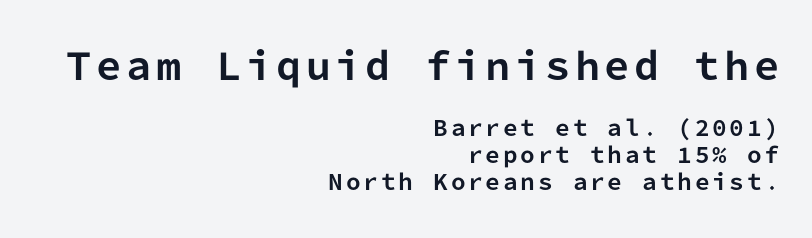
The image shows 36 px bold sans-serif type, upright, monospaced; set right-aligned, normal line spacing (1.29x), not underlined; the first (top) block is 1.71x larger; low stroke contrast and a medium x-height.
